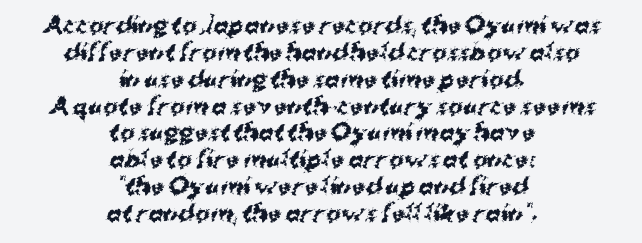
Q: Is the text bold? A: Yes.
Q: Is the text underlined? A: No.
Q: How is the paragraph aligned? A: Centered.
Q: Is the spacing between letters normal or unusually wide? A: Normal.
